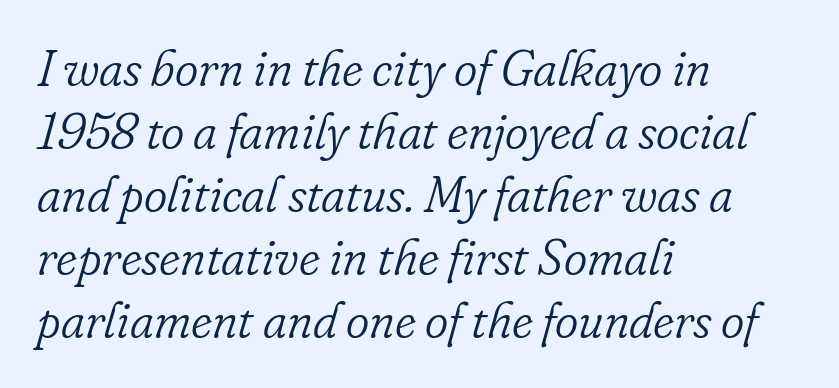
Q: Is the text bold? A: No.
Q: Is the text italic (slanted)? A: Yes, it leans right by about 16 degrees.
Q: Is the typeface a serif or a sans-serif typeface? A: Serif.
Q: Is the text underlined? A: No.
Q: How is the paragraph aligned? A: Left-aligned.
Q: Is the spacing between letters normal or unusually wide? A: Normal.
Q: Is the spacing between lines tight, normal or loose? A: Normal.
Q: Width (condensed, normal, or wide)? A: Normal.
Q: Stroke contrast? A: Low.
Q: x-height? A: Small.
Q: Monospaced? A: No.
